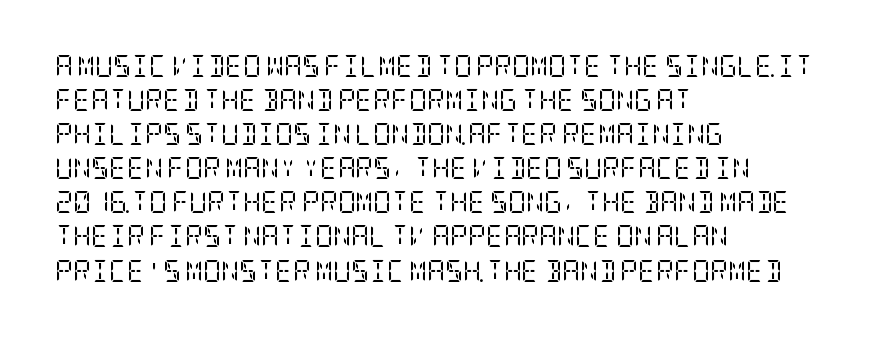
Caption: multi-line text, flush left, ragged right. Rendered with straight, roman letterforms. Beneath every word, the page is bare. Weight: not bold — regular or lighter. Nobody touched the tracking dial on this one. Vertically, the passage feels balanced, rows spaced as you'd expect.
